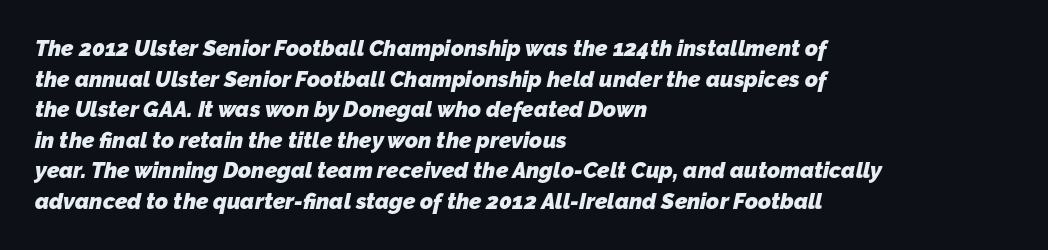
The image shows 22 px bold type; set left-aligned, normal line spacing (1.39x), normal letter spacing, not underlined.
